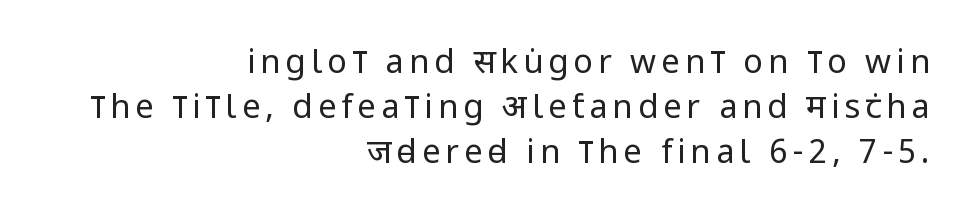
{"serif": "no", "italic": "no", "bold": "no", "weight": "regular", "width": "condensed", "stroke_contrast": "low", "x_height": "large", "monospaced": "no", "underline": "no", "align": "right", "line_spacing": "normal", "line_spacing_ratio": 1.37, "glyph_px": 33}
